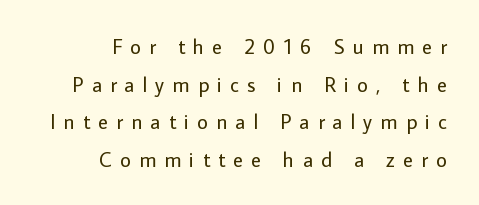
Each stroke keeps to a modest, everyday thickness or less. Notice how the passage keeps a crisp vertical edge on the right only. Look at the tracking — it's clearly loosened, letters drifting apart. A roman cut, with each character standing at attention. A clean baseline with only descenders dipping below it.
